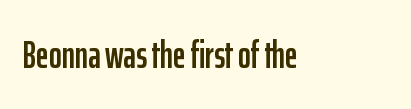
Q: Is the text italic (slanted)? A: No, it is upright.
Q: Is the typeface a serif or a sans-serif typeface? A: Sans-serif.
Q: Is the text underlined? A: No.
Q: Is the spacing between letters normal or unusually wide? A: Normal.
Q: Width (condensed, normal, or wide)? A: Condensed.
Q: Stroke contrast? A: Low.
Q: x-height? A: Medium.
Q: Monospaced? A: No.
